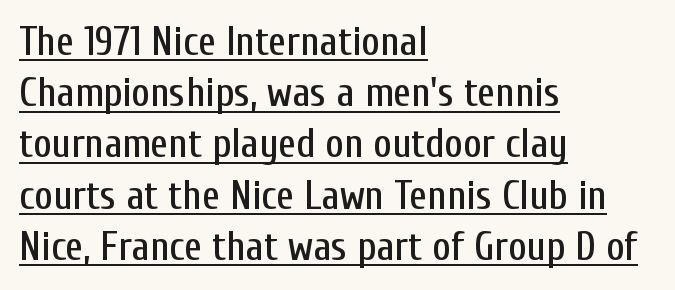
{"serif": "no", "italic": "no", "width": "condensed", "stroke_contrast": "low", "x_height": "medium", "monospaced": "no", "underline": "yes", "align": "left", "line_spacing": "normal", "line_spacing_ratio": 1.28, "letter_spacing": "normal", "letter_spacing_em": 0.0, "glyph_px": 40}
